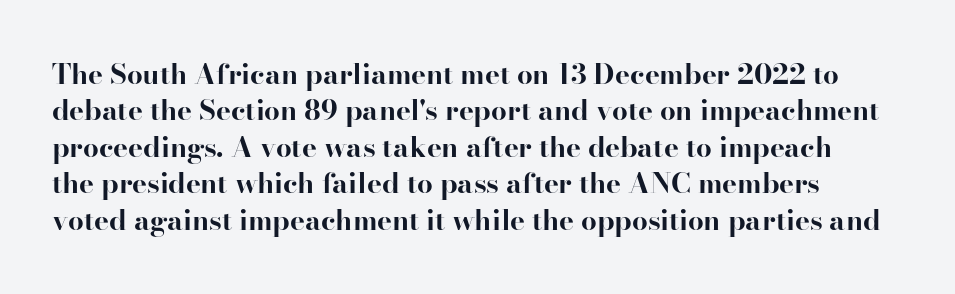
The image shows 28 px bold serif type, upright; set normal line spacing (1.3x), normal letter spacing, not underlined; high stroke contrast and a small x-height.
